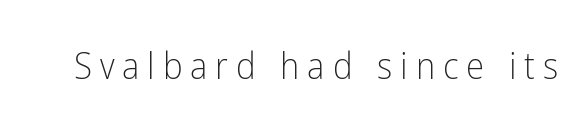
{"serif": "no", "italic": "no", "bold": "no", "weight": "light", "width": "condensed", "stroke_contrast": "low", "x_height": "medium", "monospaced": "no", "underline": "no", "letter_spacing": "wide", "letter_spacing_em": 0.21, "glyph_px": 37}
